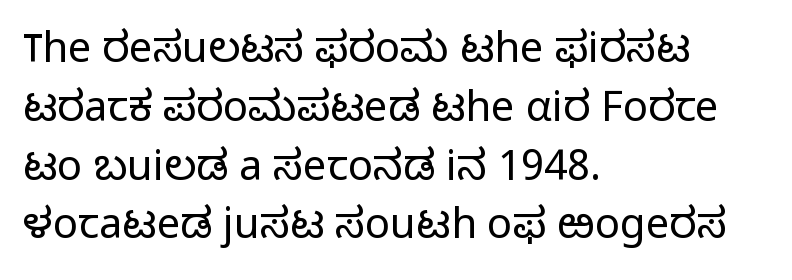
Quick note: interline space is typical. Proportional: the letters do not fall into vertical columns. Ink coverage per letter is moderate at most. The passage shown is typeset with a sans-serif family.
